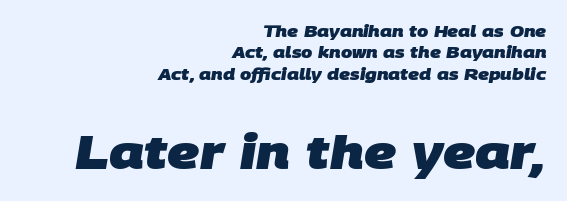
{"serif": "no", "bold": "yes", "weight": "heavy", "width": "normal", "stroke_contrast": "low", "x_height": "large", "monospaced": "no", "underline": "no", "align": "right", "line_spacing": "normal", "line_spacing_ratio": 1.34, "letter_spacing": "normal", "letter_spacing_em": 0.0, "larger_block": "second", "size_ratio": 2.94, "glyph_px": 47}
